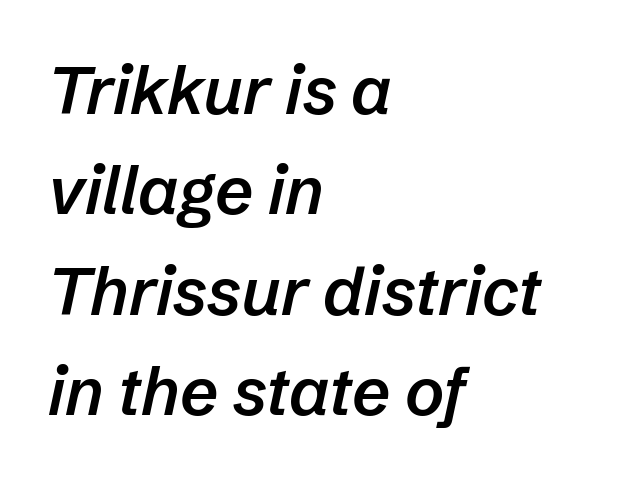
The image shows 67 px semibold type, italic (leaning right); set left-aligned, normal line spacing (1.5x), normal letter spacing, not underlined; low stroke contrast and a medium x-height.
